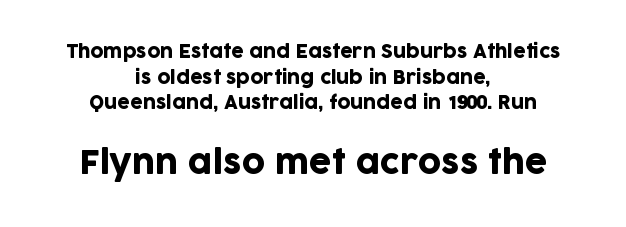
The image shows 32 px sans-serif type, upright; set centered, normal line spacing (1.42x), normal letter spacing, not underlined; the second (bottom) block is 1.78x larger; low stroke contrast and a large x-height.
